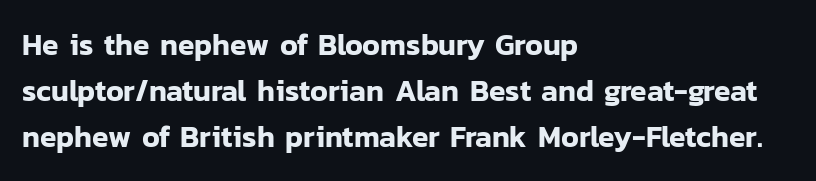
The image shows 30 px sans-serif type, upright; set left-aligned, normal line spacing (1.53x), normal letter spacing, not underlined; low stroke contrast and a medium x-height.
